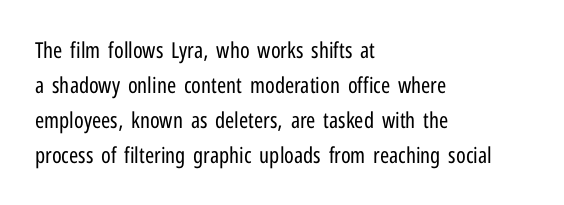
{"italic": "no", "bold": "no", "underline": "no", "align": "left", "line_spacing": "normal", "line_spacing_ratio": 1.59, "letter_spacing": "normal", "letter_spacing_em": 0.0, "glyph_px": 22}
